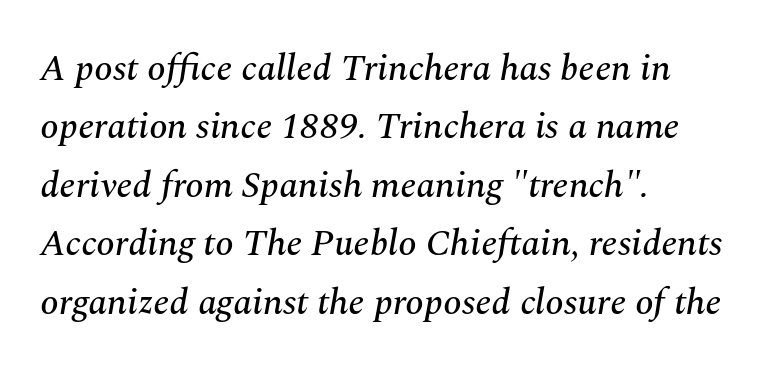
{"serif": "yes", "italic": "yes", "lean": "right", "slant_degrees": 10, "width": "normal", "stroke_contrast": "medium", "x_height": "medium", "monospaced": "no", "underline": "no", "align": "left", "line_spacing": "normal", "line_spacing_ratio": 1.58, "letter_spacing": "normal", "letter_spacing_em": 0.0, "glyph_px": 37}
